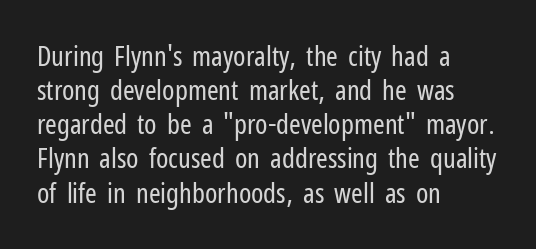
The image shows 28 px regular-weight, condensed sans-serif type, upright; set left-aligned, line spacing 1.22x, normal letter spacing, not underlined; low stroke contrast and a medium x-height.
